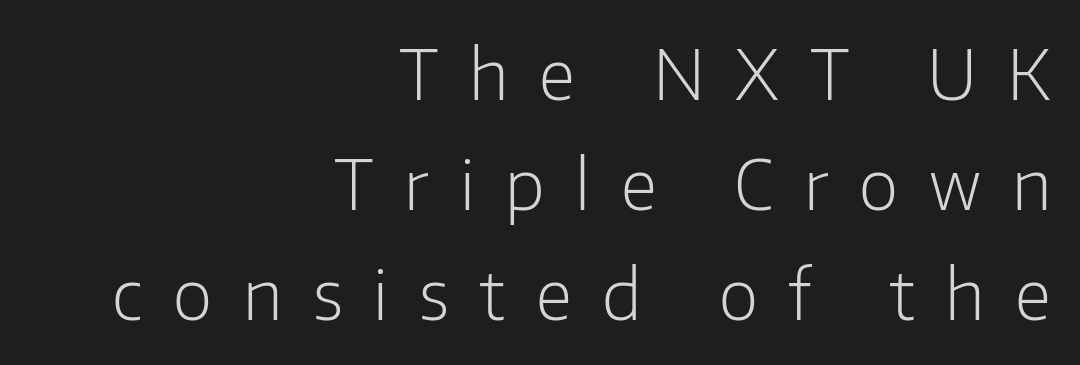
This sample has the flowing, uneven cadence of proportional lettering. Stems and bowls with no extra thickness — not bold. Do the letters lean? They stand straight. Check under the words: just untouched page. This rendering widens character spacing well past its baseline value.
